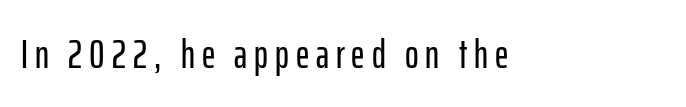
The image shows 41 px condensed sans-serif type, upright; set not underlined; low stroke contrast and a medium x-height.
